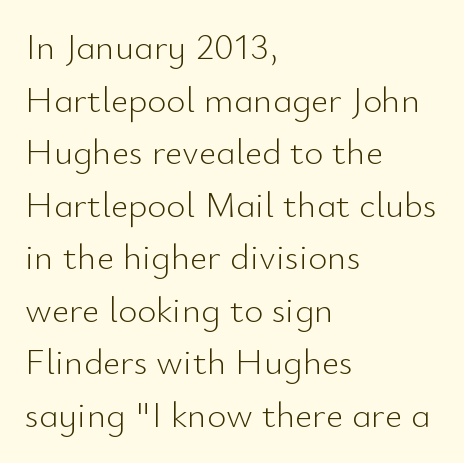
Leftover space on each line is placed entirely after the last word. Caption: standard tracking, unaltered. Here the designer chose a conventional face with non-uniform glyph widths. Heaviness? Minimal to ordinary, like unemphasized prose. Descender tails drop into unmarked territory. Line spacing here is normal.
